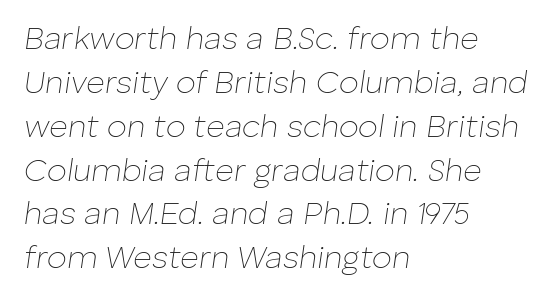
Q: Is the text bold? A: No.
Q: Is the text italic (slanted)? A: Yes, it leans right by about 8 degrees.
Q: Is the text underlined? A: No.
Q: How is the paragraph aligned? A: Left-aligned.
Q: Is the spacing between letters normal or unusually wide? A: Normal.
Q: Is the spacing between lines tight, normal or loose? A: Normal.
Q: Width (condensed, normal, or wide)? A: Normal.
Q: Stroke contrast? A: Low.
Q: x-height? A: Medium.
Q: Monospaced? A: No.
